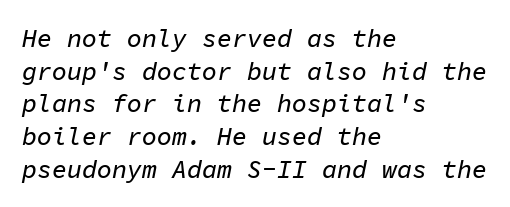
{"italic": "yes", "lean": "right", "slant_degrees": 11, "underline": "no", "align": "left", "line_spacing": "normal", "line_spacing_ratio": 1.31, "letter_spacing": "normal", "letter_spacing_em": 0.0, "glyph_px": 25}
